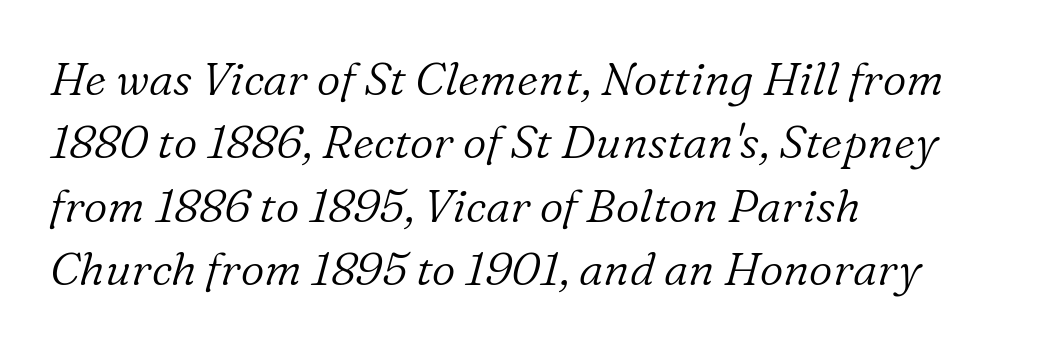
Classification — serif. You could call the tracking neutral — neither tight nor loose. This sample has the flowing, uneven cadence of proportional lettering. Check under the words: just untouched page. Letters have the restrained weight of plain body copy at most.
